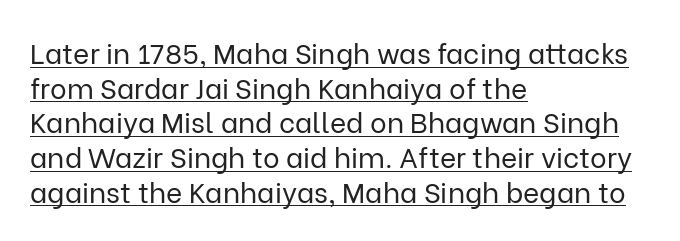
{"serif": "no", "italic": "no", "bold": "no", "weight": "regular", "width": "normal", "stroke_contrast": "low", "x_height": "medium", "monospaced": "no", "underline": "yes", "align": "left", "line_spacing_ratio": 1.24, "letter_spacing": "normal", "letter_spacing_em": 0.0, "glyph_px": 28}
